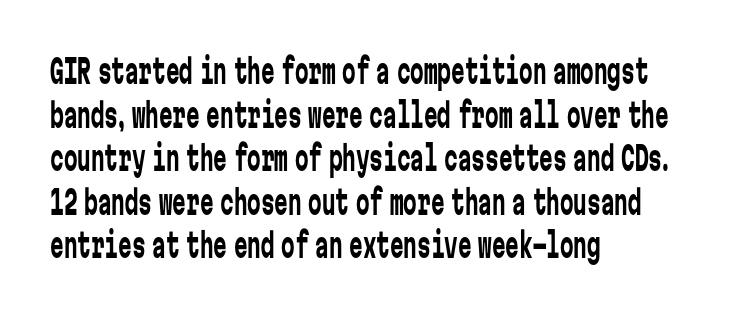
The image shows 34 px regular-weight, condensed sans-serif type, upright, monospaced; set left-aligned, normal line spacing (1.28x), normal letter spacing, not underlined; low stroke contrast and a medium x-height.
